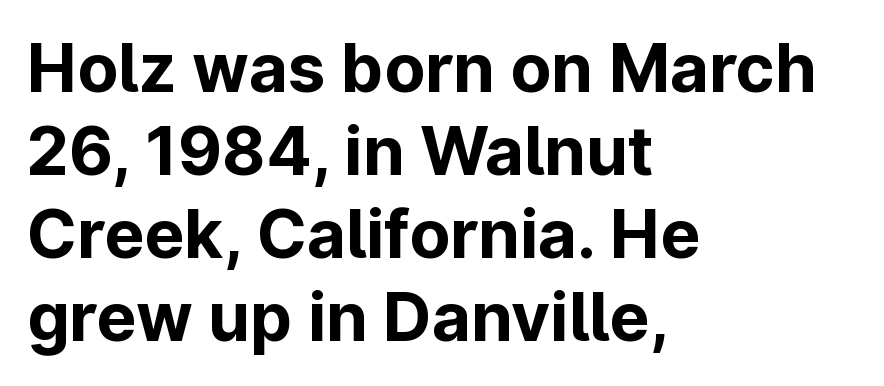
Weight check: bold — yes, fully. Each line starts at the same left margin while the right side varies. When letters stand straight like this, we call the style roman or upright. Examine the stroke ends and you'll find no serifs. Only glyphs here, with clear space below each row. Spacing verdict: proportional, widths tailored to each character.
